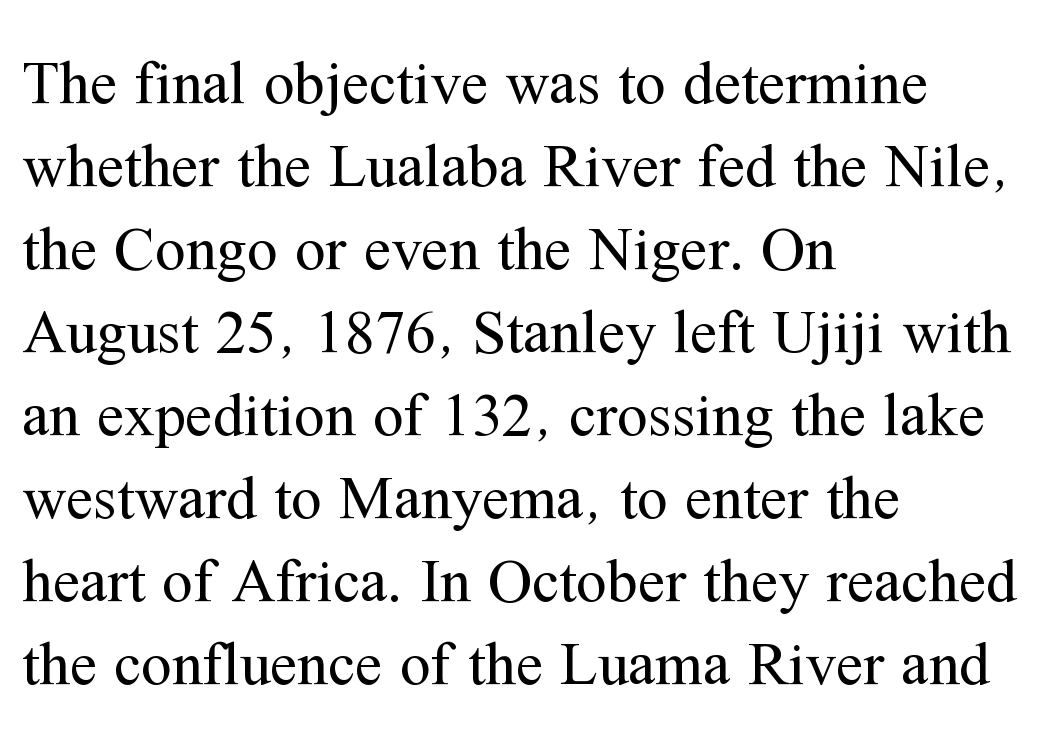
The image shows 61 px regular-weight serif type, upright; set left-aligned, normal line spacing (1.36x), normal letter spacing, not underlined; medium stroke contrast and a medium x-height.
